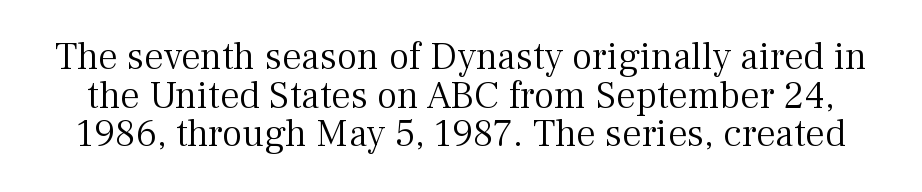
Q: Is the text bold? A: No.
Q: Is the text italic (slanted)? A: No, it is upright.
Q: Is the typeface a serif or a sans-serif typeface? A: Serif.
Q: Is the text underlined? A: No.
Q: Is the spacing between letters normal or unusually wide? A: Normal.
Q: Is the spacing between lines tight, normal or loose? A: Tight.
Q: Width (condensed, normal, or wide)? A: Normal.
Q: Stroke contrast? A: Medium.
Q: x-height? A: Medium.
Q: Monospaced? A: No.
